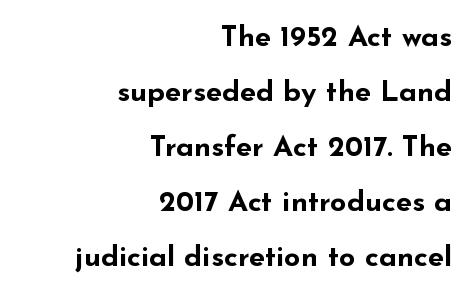
If you drew a ruler down the right edge, every line would touch it. These lines are rendered in a variable-pitch font. Upright lettering throughout. Notice how thick the strokes are: this is what a full bold looks like.
